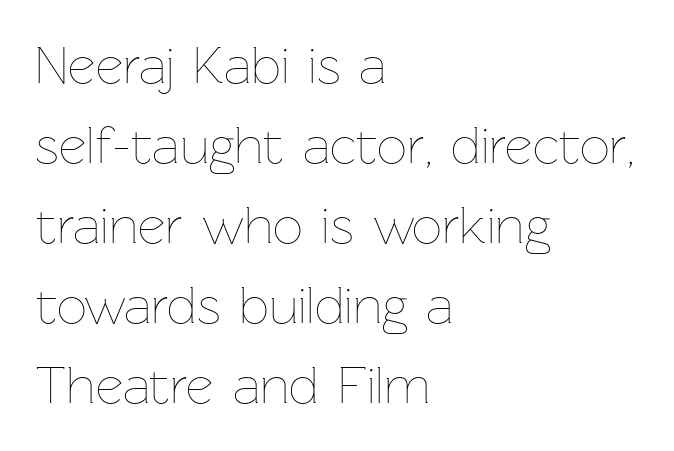
{"italic": "no", "bold": "no", "weight": "thin", "width": "normal", "stroke_contrast": "low", "x_height": "medium", "monospaced": "no", "underline": "no", "align": "left", "line_spacing": "normal", "line_spacing_ratio": 1.51, "letter_spacing": "normal", "letter_spacing_em": 0.0, "glyph_px": 53}
